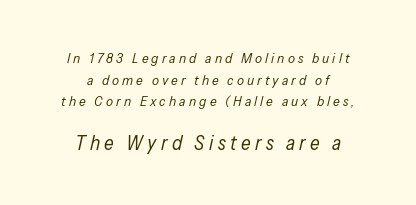
The image shows 20 px text type, italic (leaning right); set centered, normal line spacing (1.54x), unusually wide letter spacing (+0.22 em), not underlined; the second (bottom) block is 1.43x larger.
